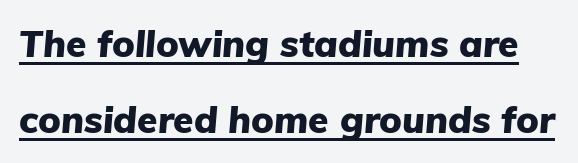
Slant detected: the letters are inclined. Underline: present. Spacing verdict: proportional, widths tailored to each character. Does the leading feel generous? Absolutely, it's lavish. The font is running at its bold setting.
